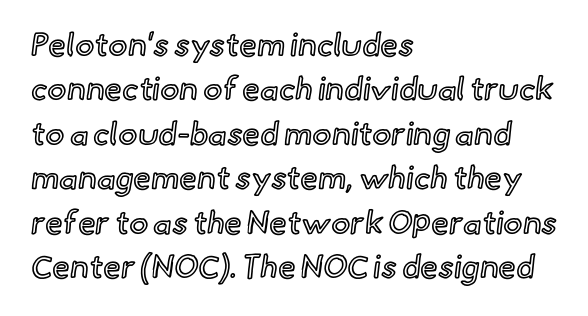
{"width": "normal", "x_height": "small", "monospaced": "no", "underline": "no", "align": "left", "line_spacing": "normal", "line_spacing_ratio": 1.39, "letter_spacing": "normal", "letter_spacing_em": 0.0, "glyph_px": 32}
